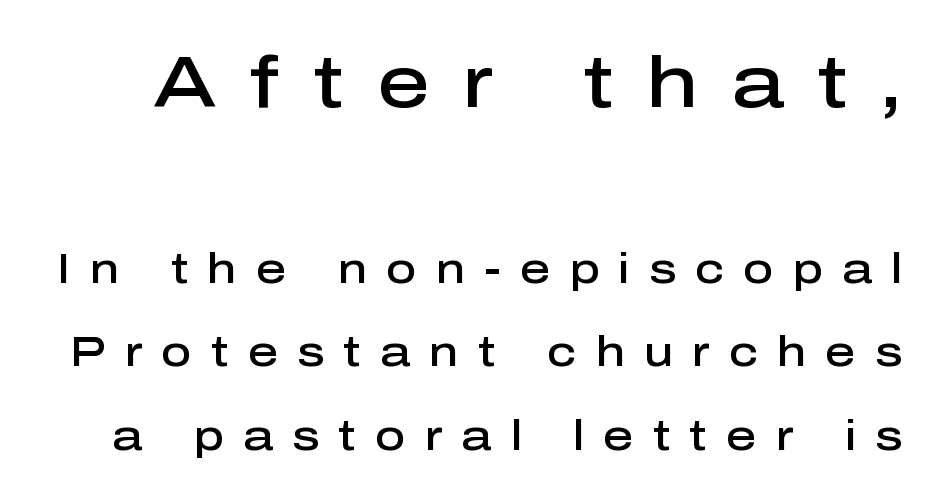
Q: Is the text bold? A: Semi-bold.
Q: Is the text italic (slanted)? A: No, it is upright.
Q: Is the typeface a serif or a sans-serif typeface? A: Sans-serif.
Q: Is the text underlined? A: No.
Q: Is the spacing between letters normal or unusually wide? A: Unusually wide.
Q: Is the spacing between lines tight, normal or loose? A: Loose.
Q: Which block of text is set in a larger size, the first (top) or the second (bottom)? A: The first (top) one.
Q: Width (condensed, normal, or wide)? A: Normal.
Q: Stroke contrast? A: Low.
Q: x-height? A: Medium.
Q: Monospaced? A: No.
